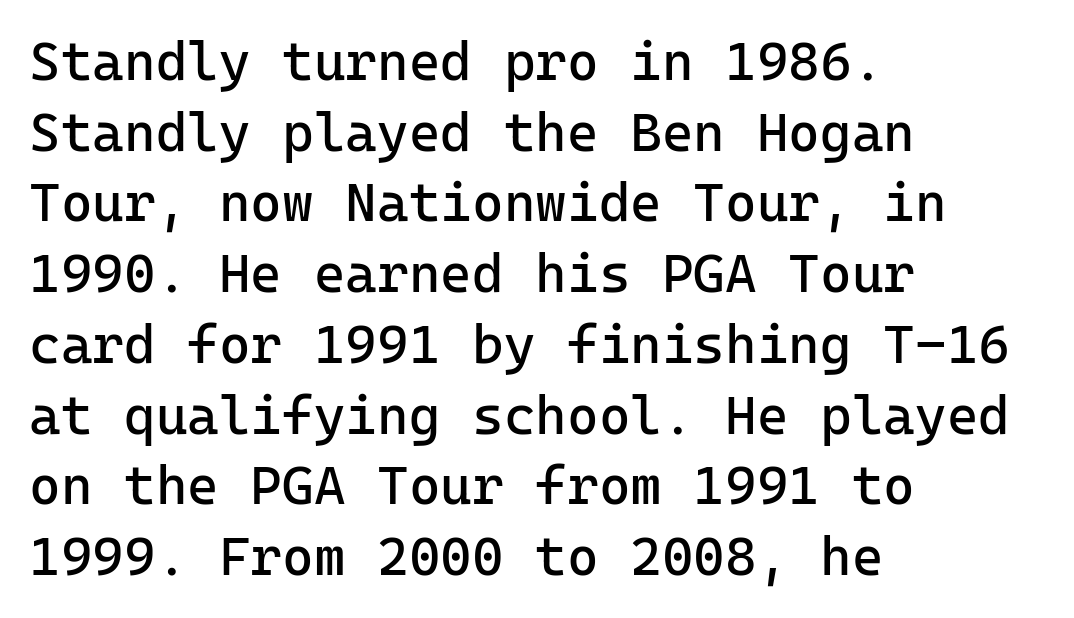
The image shows 54 px regular-weight sans-serif type, upright, monospaced; set left-aligned, normal line spacing (1.31x), normal letter spacing, not underlined; low stroke contrast and a medium x-height.
